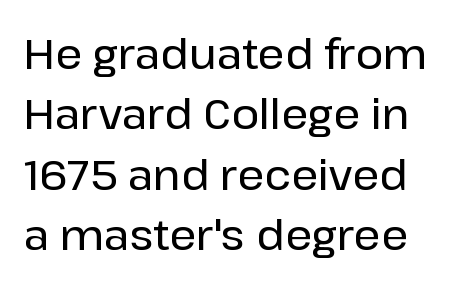
{"serif": "no", "italic": "no", "width": "normal", "stroke_contrast": "low", "x_height": "medium", "monospaced": "no", "underline": "no", "line_spacing": "normal", "line_spacing_ratio": 1.44, "letter_spacing": "normal", "letter_spacing_em": 0.0, "glyph_px": 42}
